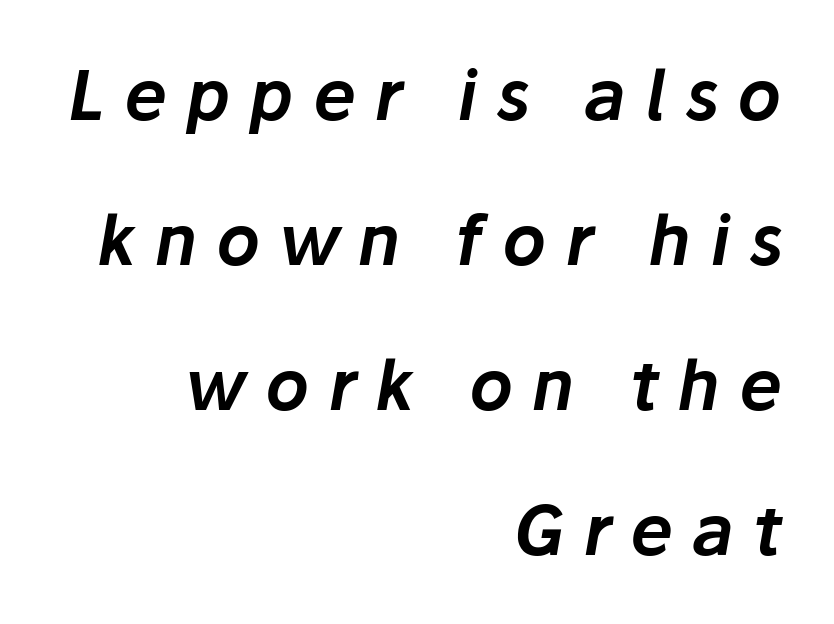
Q: Is the text italic (slanted)? A: Yes, it leans right by about 10 degrees.
Q: Is the text underlined? A: No.
Q: How is the paragraph aligned? A: Right-aligned.
Q: Is the spacing between letters normal or unusually wide? A: Unusually wide.
Q: Is the spacing between lines tight, normal or loose? A: Loose.
Q: Width (condensed, normal, or wide)? A: Normal.
Q: Stroke contrast? A: Low.
Q: x-height? A: Medium.
Q: Monospaced? A: No.
